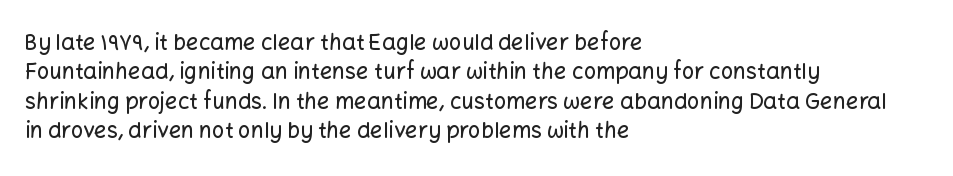
Reading down the block, your eye returns to a fixed left position each line. The type sits square on the baseline with zero lean. The space directly below the letters is spotless. Notice how descenders clear the ascenders below comfortably — that's standard leading. Each word holds together tightly as a unit, with standard inter-letter gaps.
